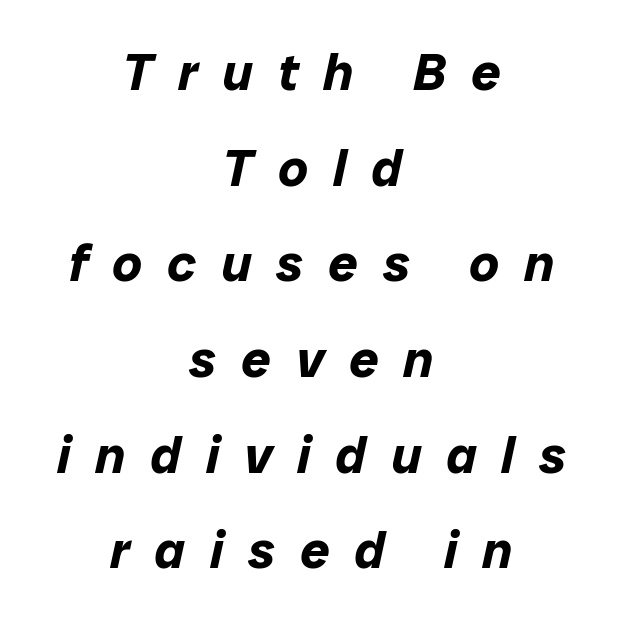
{"italic": "yes", "lean": "right", "slant_degrees": 12, "bold": "yes", "weight": "bold", "width": "normal", "stroke_contrast": "low", "x_height": "medium", "monospaced": "no", "underline": "no", "align": "center", "line_spacing_ratio": 1.84, "letter_spacing": "wide", "letter_spacing_em": 0.48, "glyph_px": 52}
